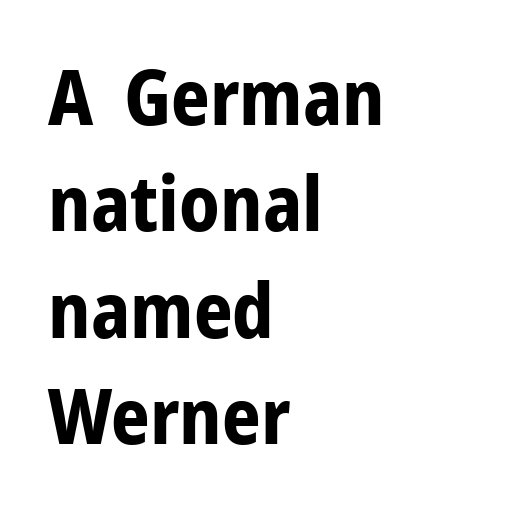
The image shows 76 px bold sans-serif type, upright; set left-aligned, normal line spacing (1.4x), normal letter spacing, not underlined; low stroke contrast and a medium x-height.
